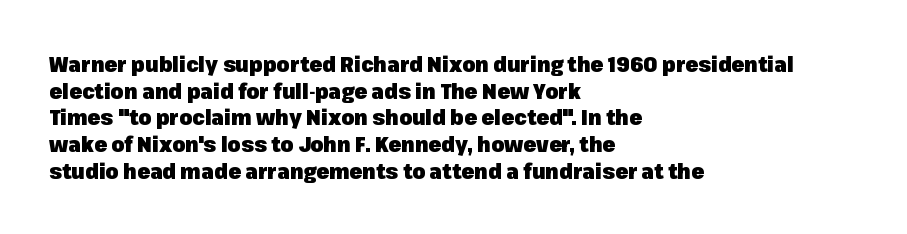
Q: Is the text bold? A: Yes.
Q: Is the text italic (slanted)? A: No, it is upright.
Q: Is the text underlined? A: No.
Q: How is the paragraph aligned? A: Left-aligned.
Q: Is the spacing between letters normal or unusually wide? A: Normal.
Q: Is the spacing between lines tight, normal or loose? A: Normal.
